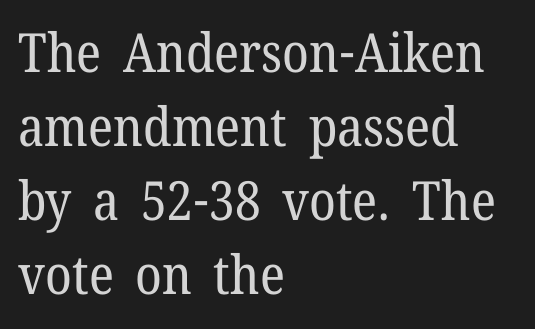
The image shows 54 px regular-weight serif type, upright; set left-aligned, normal line spacing (1.37x), normal letter spacing, not underlined; low stroke contrast and a medium x-height.
